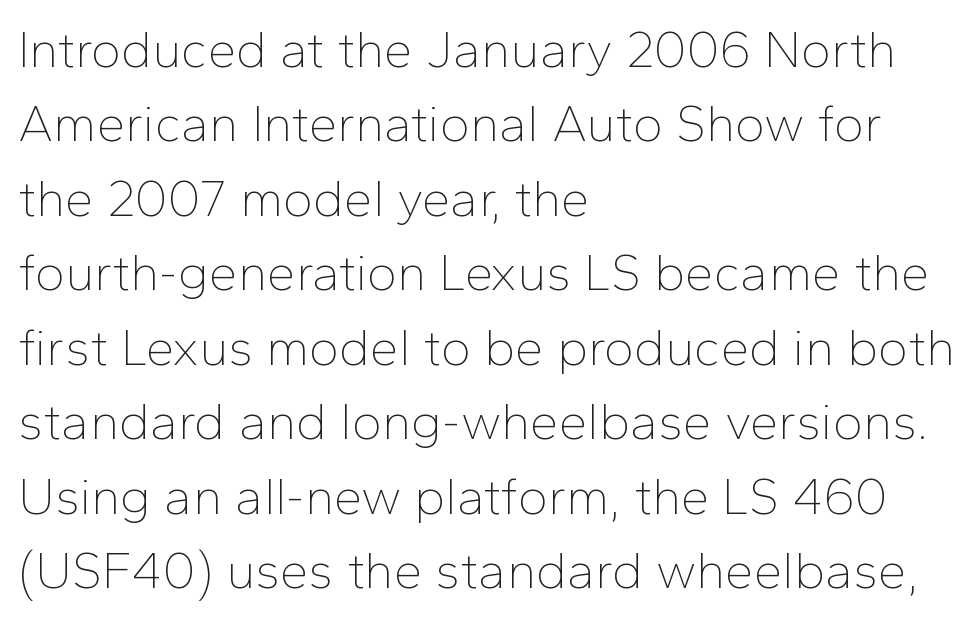
Each new line begins a customary step beneath the previous one. Is this a fixed-width face? No — the glyphs have proportional, varying widths. Ordinary non-slanted type is in use. A clean baseline with only descenders dipping below it. A sans-serif font was chosen for this passage.
